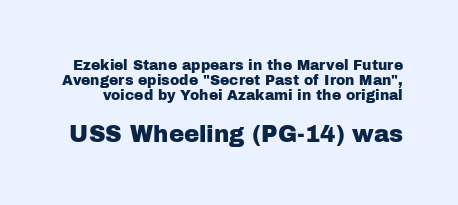
Q: Is the text italic (slanted)? A: No, it is upright.
Q: Is the text underlined? A: No.
Q: Is the spacing between letters normal or unusually wide? A: Normal.
Q: Is the spacing between lines tight, normal or loose? A: Tight.
Q: Which block of text is set in a larger size, the first (top) or the second (bottom)? A: The second (bottom) one.
